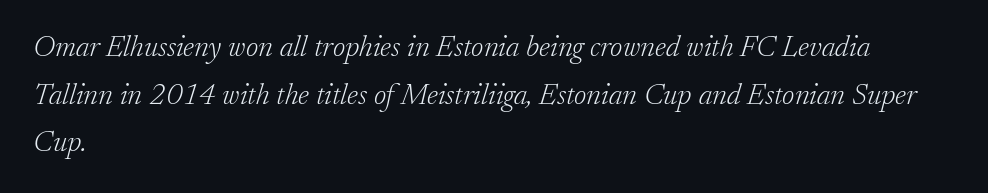
The image shows 30 px light serif type, italic (leaning right); set left-aligned, normal line spacing (1.59x), normal letter spacing, not underlined; low stroke contrast and a small x-height.
